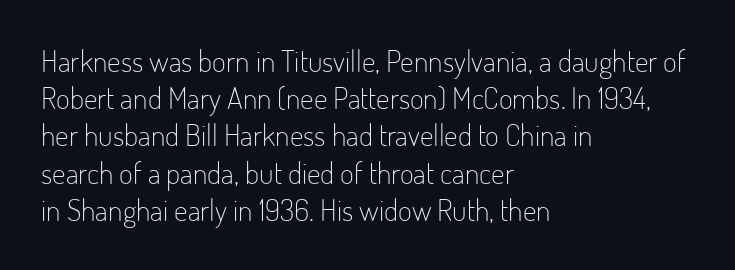
These lines keep a tight, regular rhythm from letter to letter. You could not count columns in this text — the font is proportionally spaced. All the whitespace from short lines collects on the right. No letter is thick-stroked: the sample isn't bold. A clean baseline with only descenders dipping below it. The face used here is a sans, in the tradition of grotesques and geometrics.
